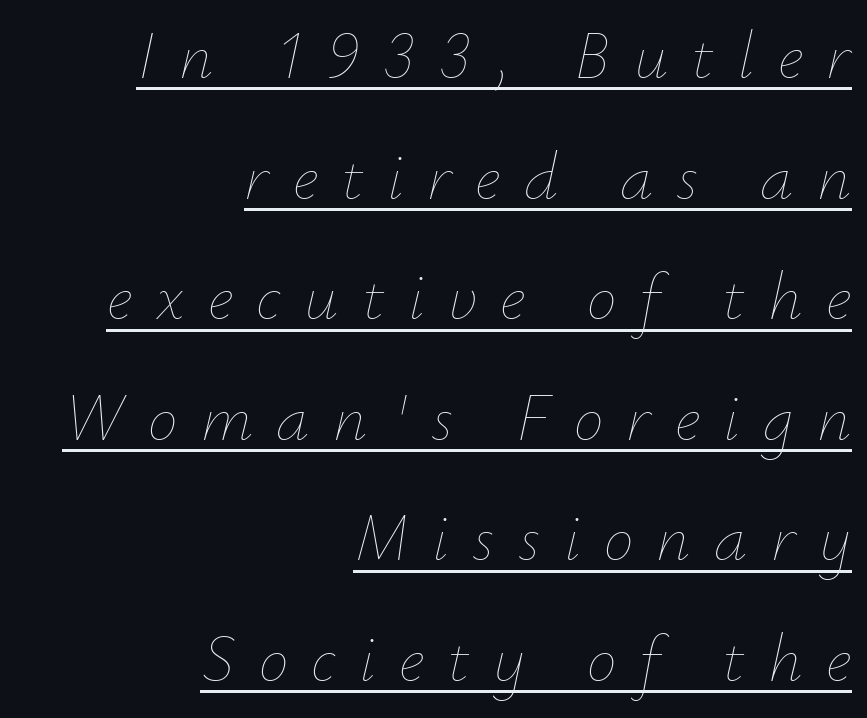
The image shows 67 px thin type, italic (leaning right); set right-aligned, line spacing 1.8x, unusually wide letter spacing (+0.35 em), underlined; low stroke contrast and a small x-height.
